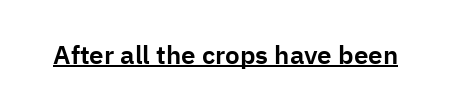
Q: Is the text italic (slanted)? A: No, it is upright.
Q: Is the text underlined? A: Yes.
Q: Is the spacing between letters normal or unusually wide? A: Normal.
